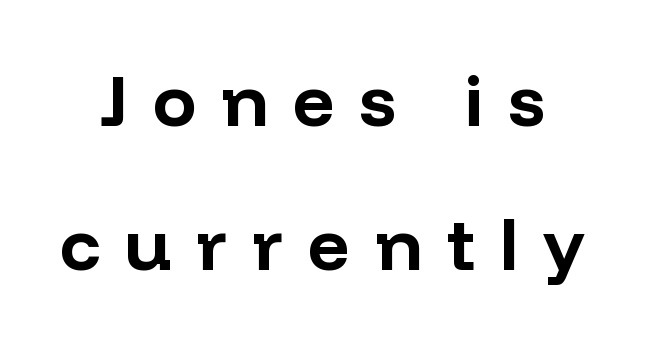
Q: Is the text bold? A: Yes.
Q: Is the text italic (slanted)? A: No, it is upright.
Q: Is the typeface a serif or a sans-serif typeface? A: Sans-serif.
Q: Is the text underlined? A: No.
Q: Is the spacing between letters normal or unusually wide? A: Unusually wide.
Q: Is the spacing between lines tight, normal or loose? A: Loose.
Q: Width (condensed, normal, or wide)? A: Normal.
Q: Stroke contrast? A: Low.
Q: x-height? A: Medium.
Q: Monospaced? A: No.
